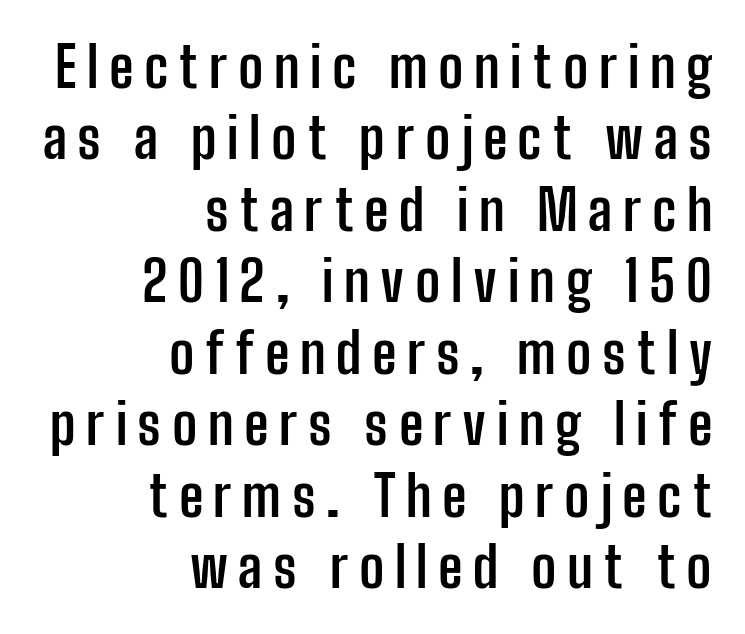
Upright lettering throughout. The rows are spaced the way most documents space them. Does the copy run flush right? Yes — the right margin is perfectly even. Check the space under the baseline: it is left empty. Heft: maximum for text — a bold. No feet cap the strokes, marking this as sans-serif type.
